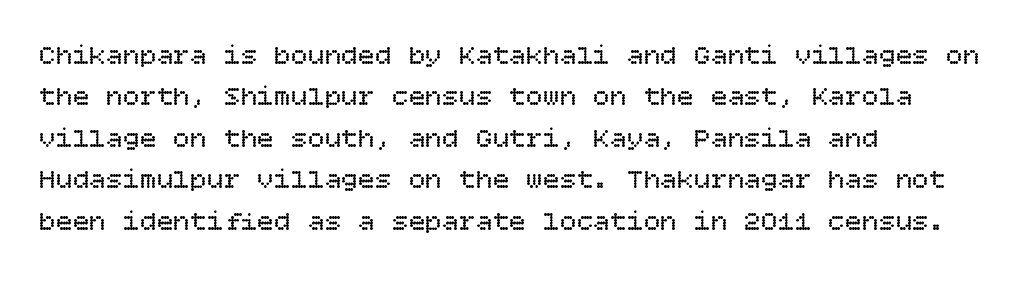
The image shows 28 px regular-weight type, upright; set left-aligned, normal line spacing (1.48x), normal letter spacing, not underlined; low stroke contrast and a large x-height.
